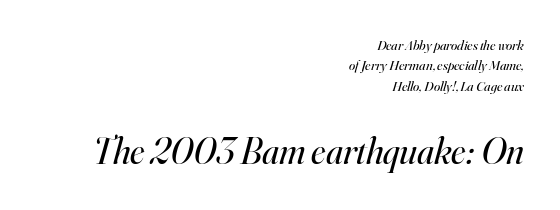
Q: Is the text bold? A: No.
Q: Is the text italic (slanted)? A: Yes, it leans right by about 16 degrees.
Q: Is the typeface a serif or a sans-serif typeface? A: Serif.
Q: Is the text underlined? A: No.
Q: How is the paragraph aligned? A: Right-aligned.
Q: Is the spacing between letters normal or unusually wide? A: Normal.
Q: Is the spacing between lines tight, normal or loose? A: Normal.
Q: Which block of text is set in a larger size, the first (top) or the second (bottom)? A: The second (bottom) one.
Q: Width (condensed, normal, or wide)? A: Normal.
Q: Stroke contrast? A: High.
Q: x-height? A: Small.
Q: Monospaced? A: No.
